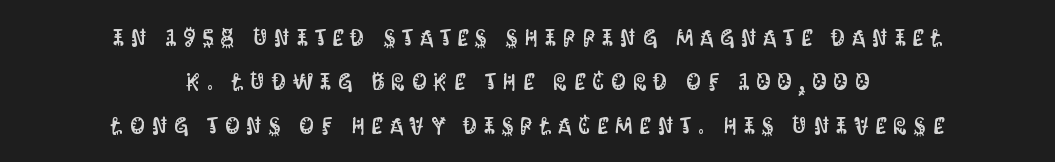
The image shows 23 px text type, upright; set centered, loose line spacing (1.91x), unusually wide letter spacing (+0.3 em), not underlined.
